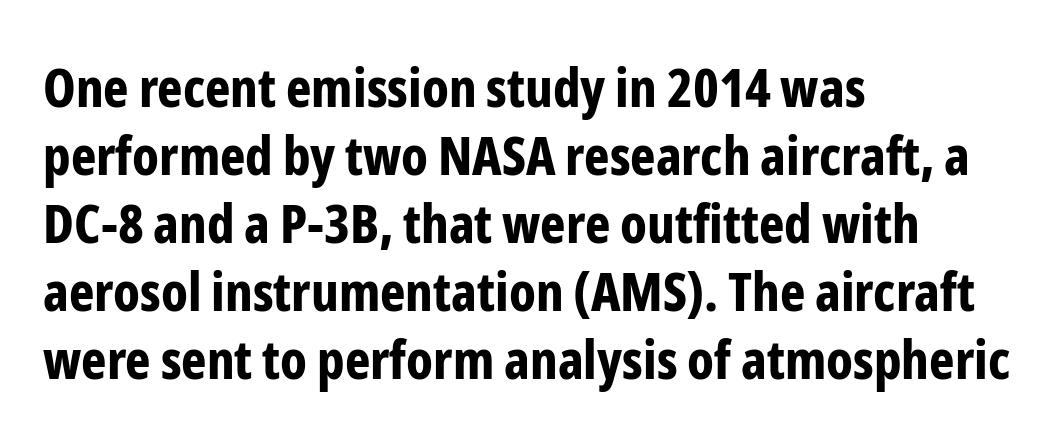
The image shows 54 px bold, condensed sans-serif type, upright; set left-aligned, normal line spacing (1.26x), normal letter spacing, not underlined; low stroke contrast and a medium x-height.
